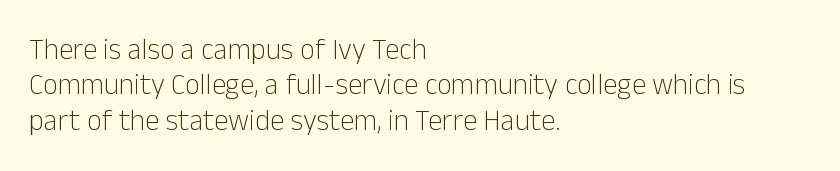
Q: Is the text bold? A: No.
Q: Is the text italic (slanted)? A: No, it is upright.
Q: Is the typeface a serif or a sans-serif typeface? A: Sans-serif.
Q: Is the text underlined? A: No.
Q: How is the paragraph aligned? A: Left-aligned.
Q: Is the spacing between letters normal or unusually wide? A: Normal.
Q: Width (condensed, normal, or wide)? A: Normal.
Q: Stroke contrast? A: Low.
Q: x-height? A: Medium.
Q: Monospaced? A: No.
